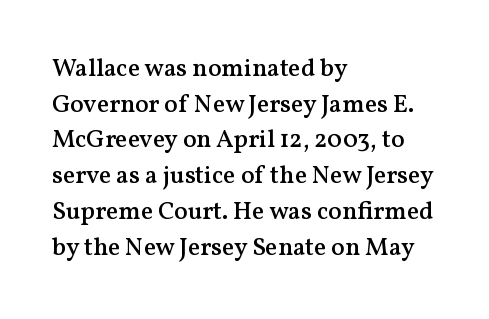
The image shows 25 px text type, upright; set left-aligned, normal line spacing (1.43x), normal letter spacing, not underlined.
